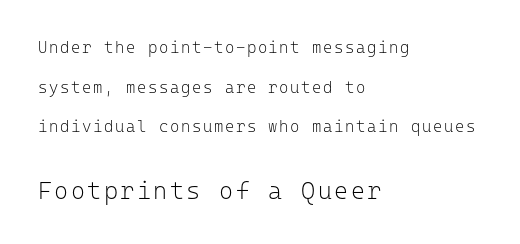
Q: Is the text bold? A: No.
Q: Is the text italic (slanted)? A: No, it is upright.
Q: Is the text underlined? A: No.
Q: How is the paragraph aligned? A: Left-aligned.
Q: Is the spacing between lines tight, normal or loose? A: Loose.
Q: Which block of text is set in a larger size, the first (top) or the second (bottom)? A: The second (bottom) one.
